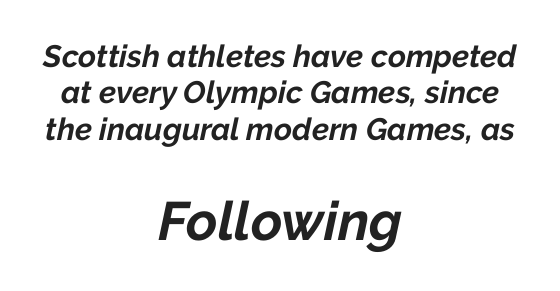
Q: Is the text bold? A: Yes.
Q: Is the text italic (slanted)? A: Yes, it leans right by about 12 degrees.
Q: Is the text underlined? A: No.
Q: How is the paragraph aligned? A: Centered.
Q: Is the spacing between letters normal or unusually wide? A: Normal.
Q: Which block of text is set in a larger size, the first (top) or the second (bottom)? A: The second (bottom) one.
Q: Width (condensed, normal, or wide)? A: Normal.
Q: Stroke contrast? A: Low.
Q: x-height? A: Medium.
Q: Monospaced? A: No.
